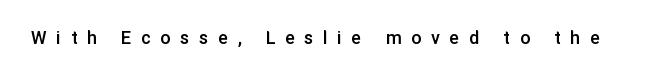
{"italic": "no", "bold": "semi", "underline": "no", "letter_spacing": "wide", "letter_spacing_em": 0.49, "glyph_px": 20}
